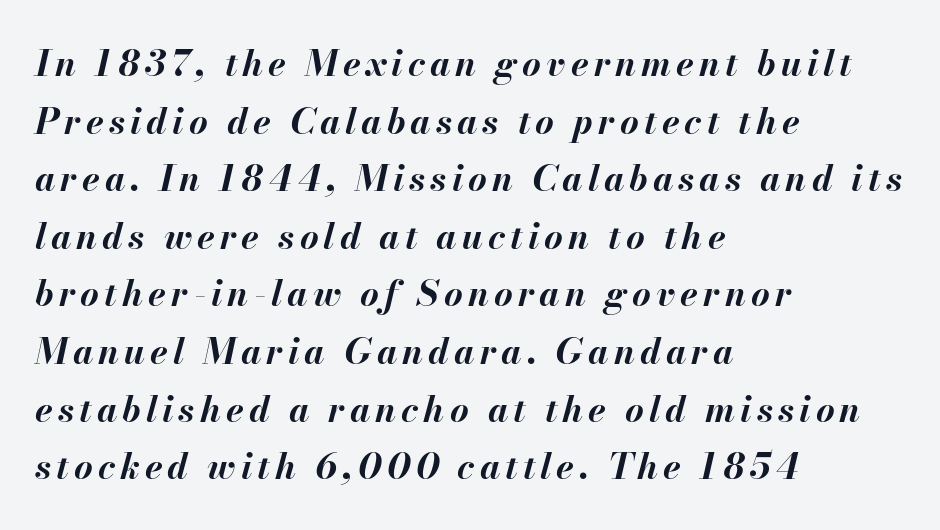
Q: Is the text bold? A: Yes.
Q: Is the text italic (slanted)? A: Yes, it leans right by about 13 degrees.
Q: Is the text underlined? A: No.
Q: How is the paragraph aligned? A: Left-aligned.
Q: Is the spacing between lines tight, normal or loose? A: Normal.
Q: Width (condensed, normal, or wide)? A: Normal.
Q: Stroke contrast? A: Medium.
Q: x-height? A: Small.
Q: Monospaced? A: No.
